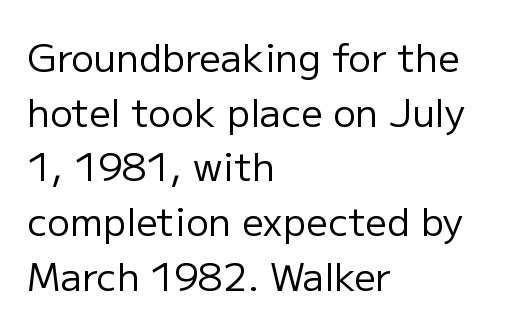
The image shows 38 px regular-weight sans-serif type, upright; set left-aligned, normal line spacing (1.44x), normal letter spacing, not underlined; low stroke contrast and a medium x-height.
